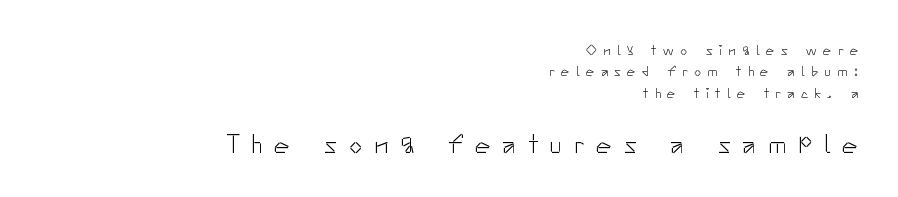
Q: Is the text bold? A: No.
Q: Is the text italic (slanted)? A: No, it is upright.
Q: Is the text underlined? A: No.
Q: How is the paragraph aligned? A: Right-aligned.
Q: Is the spacing between letters normal or unusually wide? A: Unusually wide.
Q: Is the spacing between lines tight, normal or loose? A: Normal.
Q: Which block of text is set in a larger size, the first (top) or the second (bottom)? A: The second (bottom) one.
